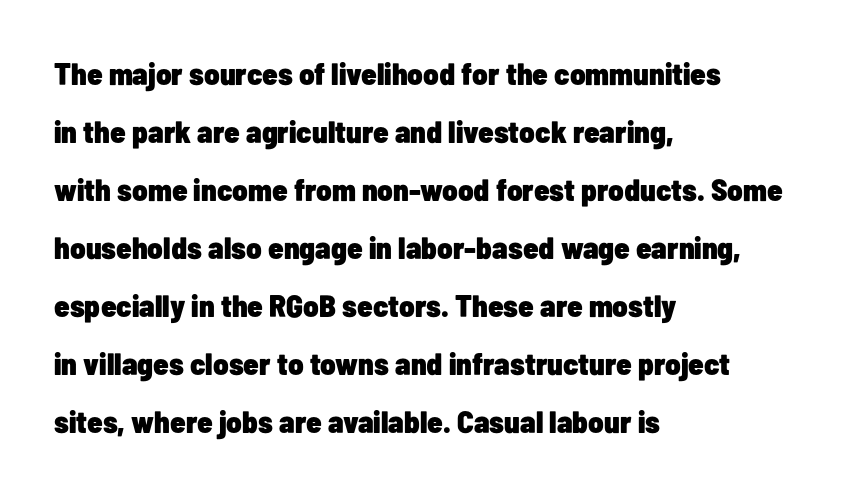
The image shows 31 px heavy, condensed sans-serif type, upright; set left-aligned, line spacing 1.87x, normal letter spacing, not underlined; low stroke contrast and a medium x-height.
